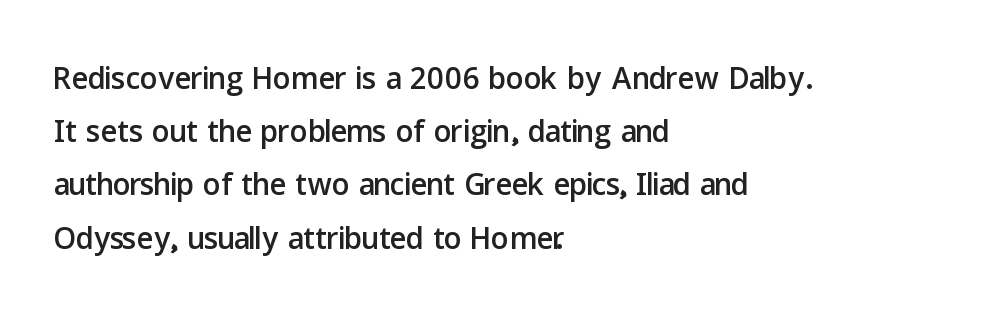
{"serif": "no", "italic": "no", "width": "normal", "stroke_contrast": "low", "x_height": "medium", "monospaced": "no", "underline": "no", "align": "left", "line_spacing_ratio": 1.21, "letter_spacing": "normal", "letter_spacing_em": 0.0, "glyph_px": 44}
